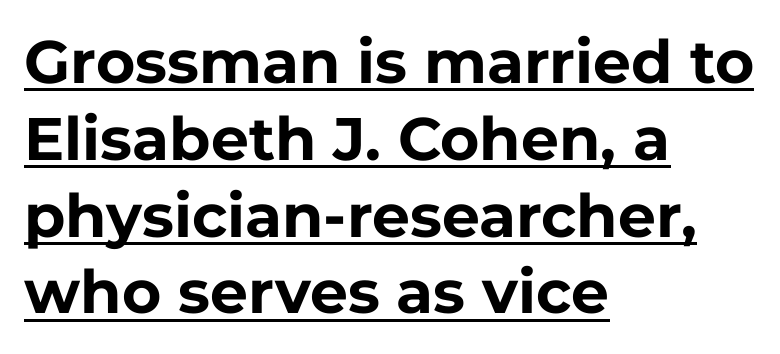
{"serif": "no", "italic": "no", "bold": "yes", "weight": "bold", "width": "normal", "stroke_contrast": "low", "x_height": "medium", "monospaced": "no", "underline": "yes", "align": "left", "line_spacing": "normal", "line_spacing_ratio": 1.28, "letter_spacing": "normal", "letter_spacing_em": 0.0, "glyph_px": 60}
